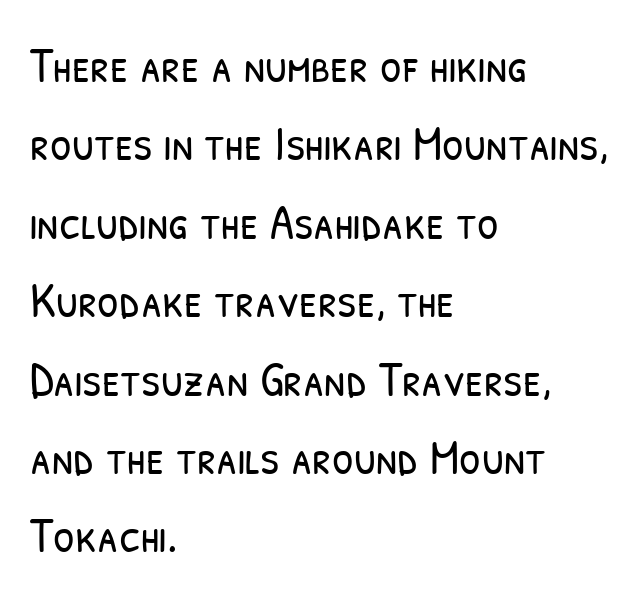
Q: Is the text bold? A: No.
Q: Is the typeface a serif or a sans-serif typeface? A: Sans-serif.
Q: Is the text underlined? A: No.
Q: How is the paragraph aligned? A: Left-aligned.
Q: Is the spacing between letters normal or unusually wide? A: Normal.
Q: Is the spacing between lines tight, normal or loose? A: Normal.
Q: Width (condensed, normal, or wide)? A: Condensed.
Q: Stroke contrast? A: Low.
Q: x-height? A: Medium.
Q: Monospaced? A: No.
